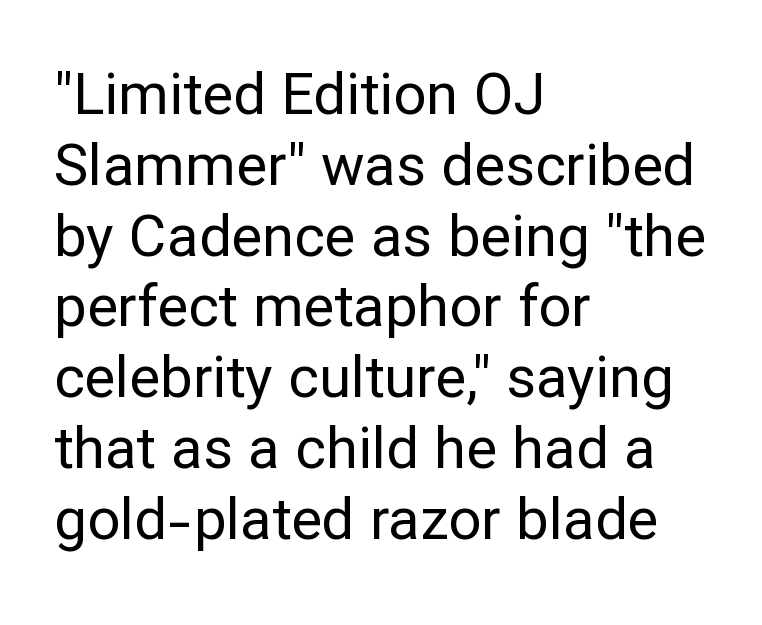
Lines of text with bare space underneath. Check where the strokes stop: nothing finishes them off — pure sans. These lines are rendered in a variable-pitch font. Stems and bowls with no extra thickness — not bold. The specimen reads as upright at a glance. Each line starts at the same left margin while the right side varies.
